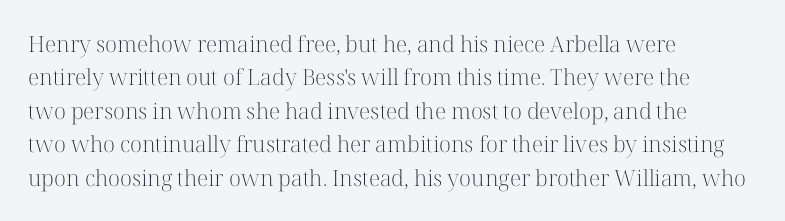
Summary of vertical rhythm: regular, with standard interline spacing. No extra ink here — the face is not bold. Quick note: not italic, upright. Horizontal alignment here is leftward, the default for most running prose.
